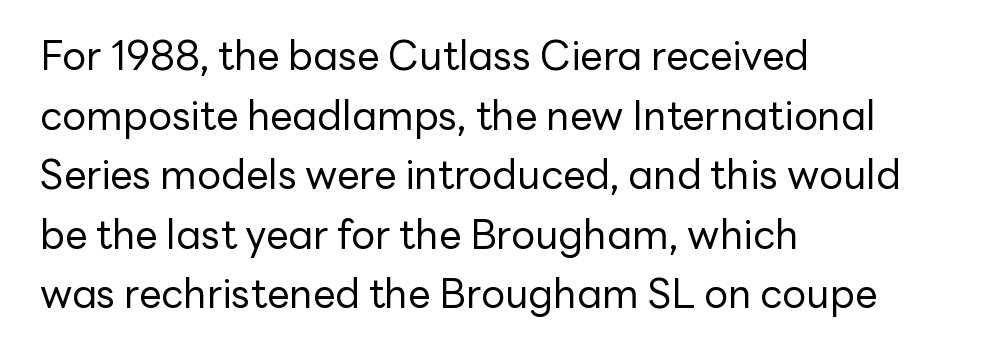
{"serif": "no", "italic": "no", "bold": "no", "weight": "regular", "width": "normal", "stroke_contrast": "low", "x_height": "medium", "monospaced": "no", "underline": "no", "align": "left", "line_spacing": "normal", "line_spacing_ratio": 1.49, "letter_spacing": "normal", "letter_spacing_em": 0.0, "glyph_px": 40}
